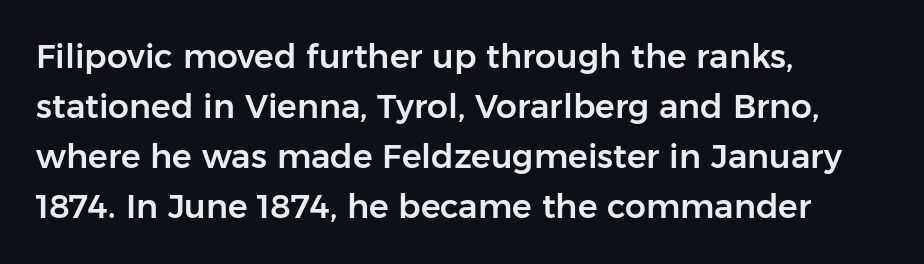
The image shows 33 px sans-serif type, upright; set left-aligned, normal line spacing (1.52x), normal letter spacing, not underlined; low stroke contrast and a medium x-height.
